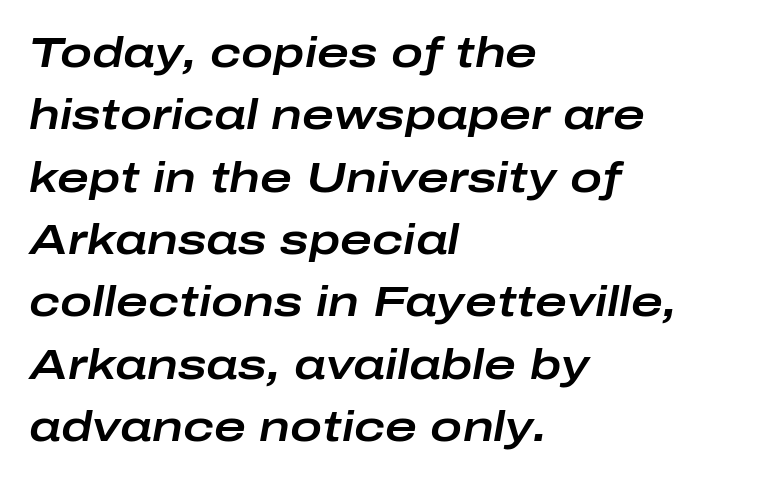
Q: Is the text italic (slanted)? A: Yes, it leans right by about 10 degrees.
Q: Is the text underlined? A: No.
Q: How is the paragraph aligned? A: Left-aligned.
Q: Is the spacing between letters normal or unusually wide? A: Normal.
Q: Is the spacing between lines tight, normal or loose? A: Normal.
Q: Width (condensed, normal, or wide)? A: Wide.
Q: Stroke contrast? A: Low.
Q: x-height? A: Medium.
Q: Monospaced? A: No.
